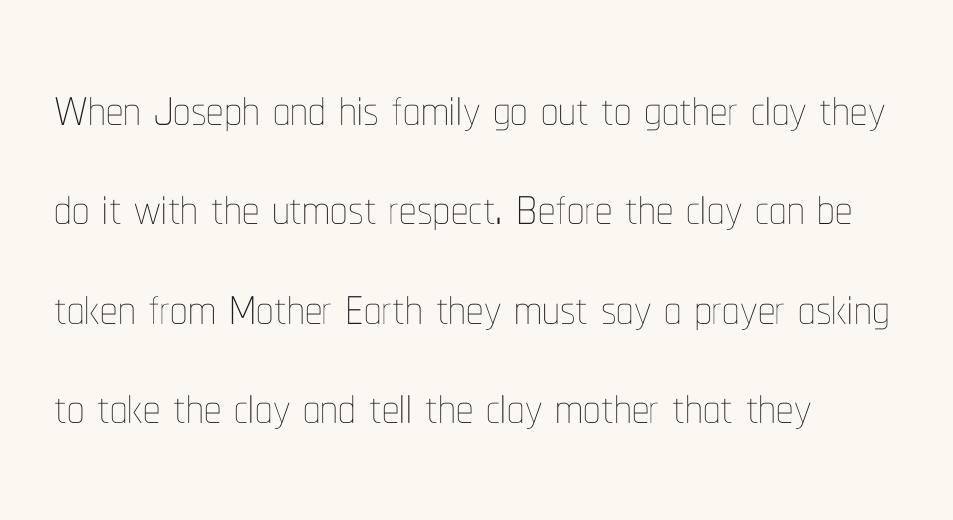
{"italic": "no", "bold": "no", "weight": "thin", "width": "condensed", "stroke_contrast": "low", "x_height": "medium", "monospaced": "no", "underline": "no", "align": "left", "line_spacing": "normal", "line_spacing_ratio": 1.44, "letter_spacing": "normal", "letter_spacing_em": 0.0, "glyph_px": 69}
